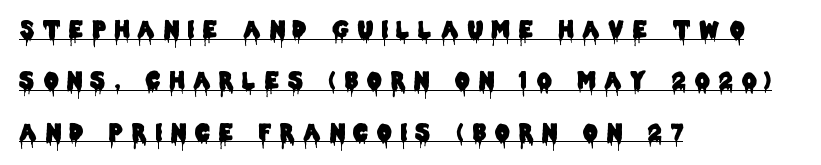
A typesetter would call this heavily tracked-out type. What decoration does the sample have? An underline. Nope, not italic — everything's standing straight. Widely set lines give the paragraph a tall, airy silhouette. The text block is weighted toward the left margin, trailing off unevenly rightward.
